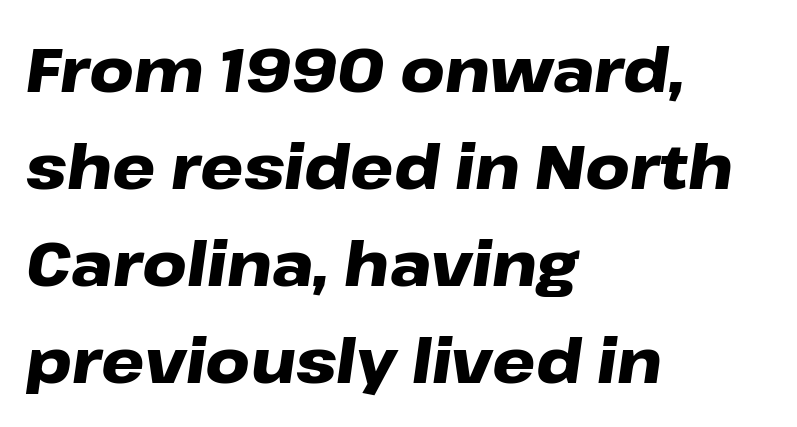
The whole block is typeset with a tilt. The passage shown is typed in a proportional face where columns would drift. Compared with a centered layout, this one pins lines to the left instead. Horizontal bands of white between lines are of average thickness. The string is rendered with underlining switched off. The face used here is rendered with its standard letterfit.
